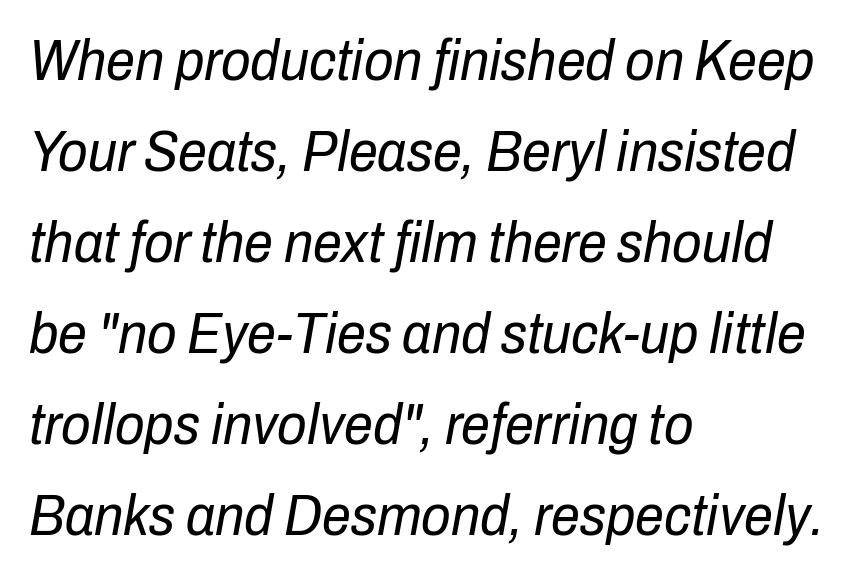
This sample has the flowing, uneven cadence of proportional lettering. Line spacing here is normal. Left-aligned paragraph, ragged on the right. Rule under the text: the space is simply empty.
